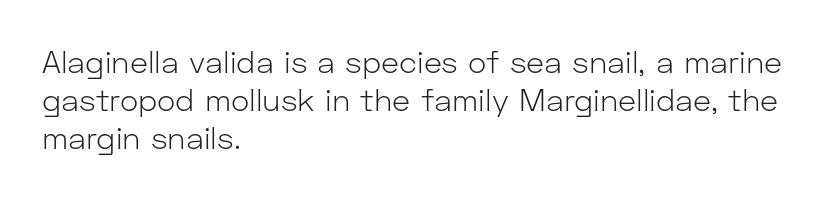
The image shows 31 px light sans-serif type, upright; set left-aligned, line spacing 1.23x, normal letter spacing, not underlined; low stroke contrast and a medium x-height.
